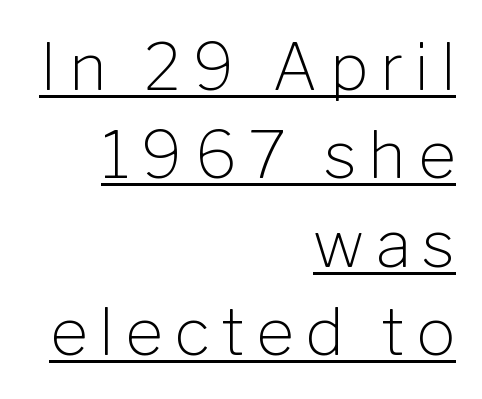
Q: Is the text bold? A: No.
Q: Is the text italic (slanted)? A: No, it is upright.
Q: Is the typeface a serif or a sans-serif typeface? A: Sans-serif.
Q: Is the text underlined? A: Yes.
Q: How is the paragraph aligned? A: Right-aligned.
Q: Is the spacing between lines tight, normal or loose? A: Normal.
Q: Width (condensed, normal, or wide)? A: Normal.
Q: Stroke contrast? A: Low.
Q: x-height? A: Medium.
Q: Monospaced? A: No.
